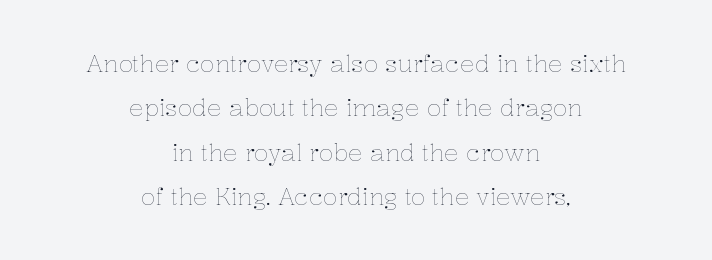
Line starts and ends both wander, symmetrically. The gap between lines stays unmarked. The lettering holds an erect, upright posture throughout. No extra ink here — the face is not bold. Each word holds together tightly as a unit, with standard inter-letter gaps.
